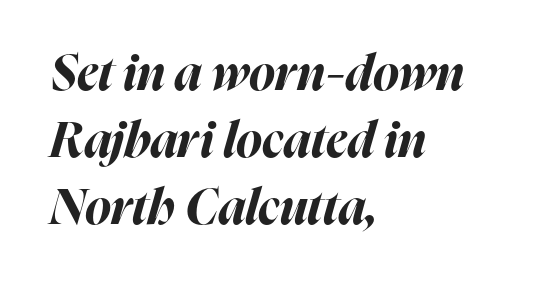
Q: Is the text bold? A: Yes.
Q: Is the text italic (slanted)? A: Yes, it leans right by about 16 degrees.
Q: Is the text underlined? A: No.
Q: How is the paragraph aligned? A: Left-aligned.
Q: Is the spacing between letters normal or unusually wide? A: Normal.
Q: Is the spacing between lines tight, normal or loose? A: Normal.
Q: Width (condensed, normal, or wide)? A: Normal.
Q: Stroke contrast? A: High.
Q: x-height? A: Medium.
Q: Monospaced? A: No.
